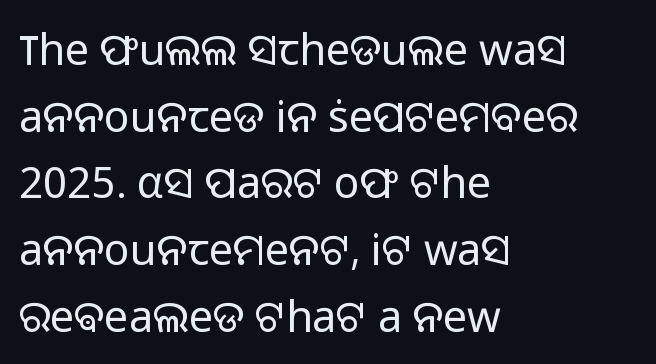
Normally led — the rows are evenly, conventionally spaced. Descenders hang freely into open space. Nothing heavy about these letters — not bold at all. The text was rendered using a sans face with plain stroke endings. Does the lettering tilt? It doesn't — this is upright.
